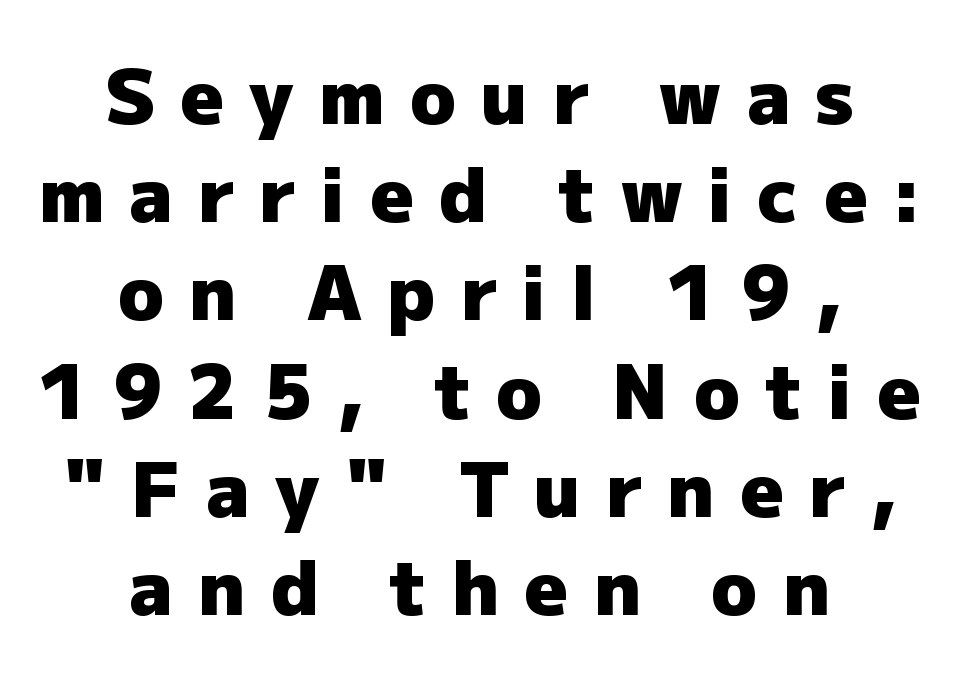
The image shows 75 px heavy sans-serif type, upright; set centered, normal line spacing (1.31x), unusually wide letter spacing (+0.34 em), not underlined; low stroke contrast and a medium x-height.
